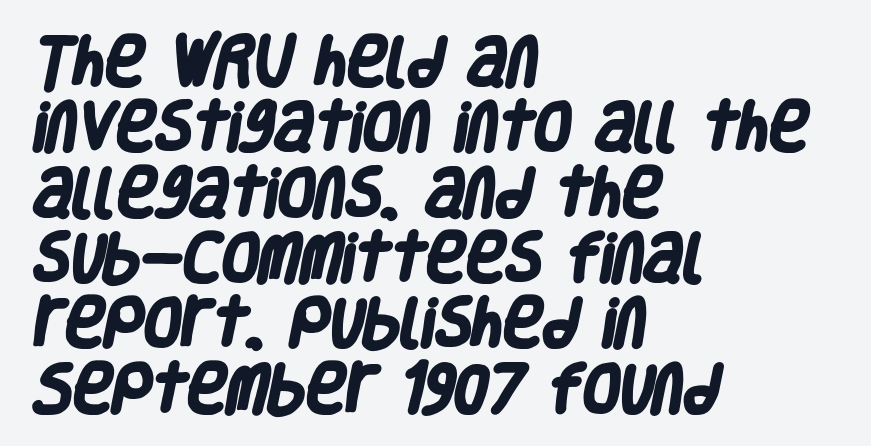
Is the block centered? No — it sits flush against the left margin. The passage shown is typeset with a sans-serif family. The type is set solid horizontally, with unmodified tracking. Check under the words: just untouched page. Pretty heavy lettering here — definitely bold.
